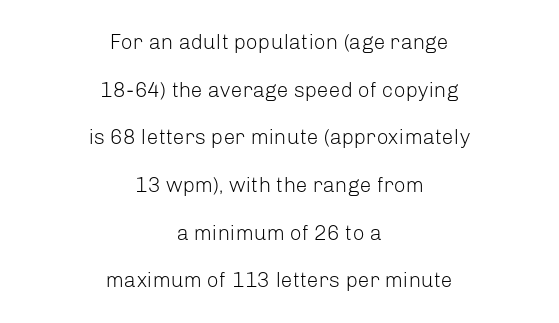
The image shows 21 px text type, upright; set centered, loose line spacing (2.27x), normal letter spacing, not underlined.
